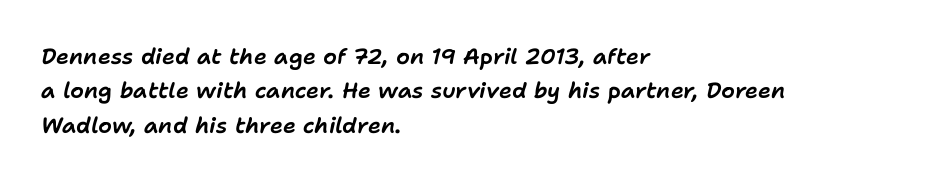
{"italic": "yes", "lean": "right", "slant_degrees": 11, "underline": "no", "align": "left", "line_spacing": "normal", "line_spacing_ratio": 1.56, "letter_spacing": "normal", "letter_spacing_em": 0.0, "glyph_px": 22}
